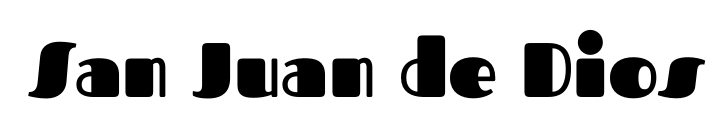
The characters display no serif detailing; their extremities are plain. The characters look thick and weighty, a clear bold. If you drew a line through each stem, it would be perfectly vertical. Proportional: the letters do not fall into vertical columns.
